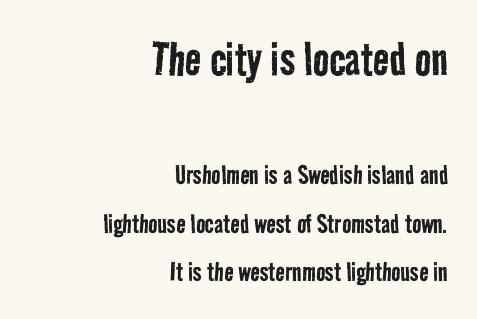
The image shows 54 px regular-weight, condensed sans-serif type; set right-aligned, normal line spacing (1.57x), normal letter spacing, not underlined; the first (top) block is 1.74x larger; low stroke contrast and a medium x-height.
